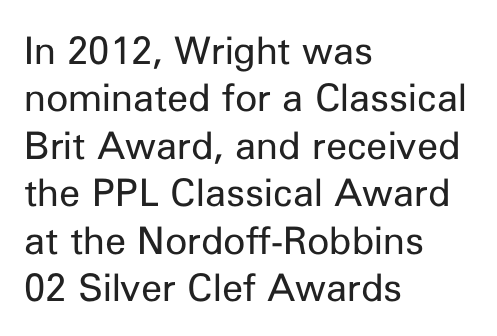
Q: Is the text bold? A: No.
Q: Is the text italic (slanted)? A: No, it is upright.
Q: Is the typeface a serif or a sans-serif typeface? A: Sans-serif.
Q: Is the text underlined? A: No.
Q: How is the paragraph aligned? A: Left-aligned.
Q: Is the spacing between letters normal or unusually wide? A: Normal.
Q: Is the spacing between lines tight, normal or loose? A: Normal.
Q: Width (condensed, normal, or wide)? A: Normal.
Q: Stroke contrast? A: Low.
Q: x-height? A: Medium.
Q: Monospaced? A: No.
